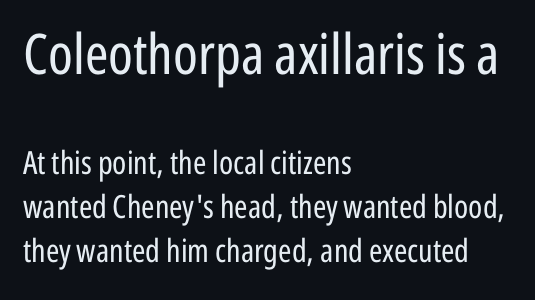
Regarding leading, the lines here are spaced in the standard way. Unlike a traditional serif, this face leaves its strokes unadorned. Quick note: underline off. The passage shown is typed in a proportional face where columns would drift. You can tell it's not italic because the verticals are truly vertical. The weight tops out at a normal text grade.
